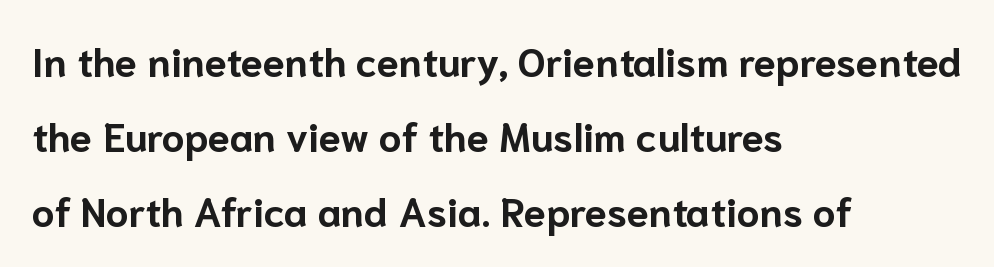
{"serif": "no", "italic": "no", "bold": "yes", "weight": "bold", "width": "normal", "stroke_contrast": "low", "x_height": "medium", "monospaced": "no", "underline": "no", "align": "left", "line_spacing_ratio": 1.87, "letter_spacing": "normal", "letter_spacing_em": 0.0, "glyph_px": 40}
